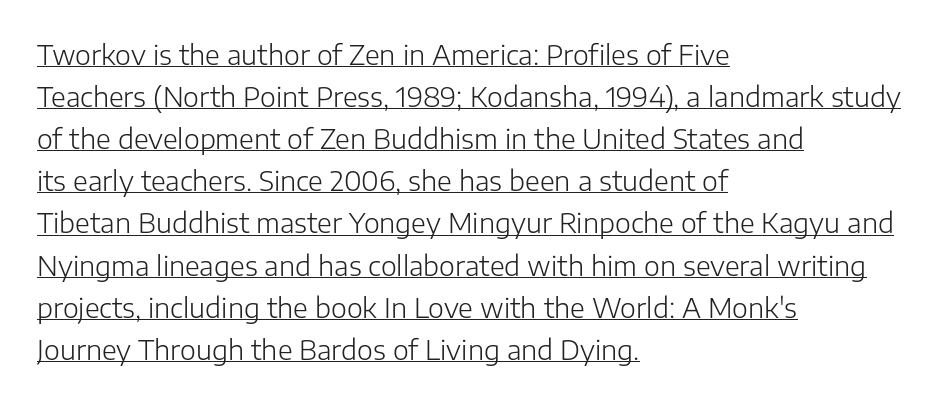
Q: Is the text bold? A: No.
Q: Is the text italic (slanted)? A: No, it is upright.
Q: Is the text underlined? A: Yes.
Q: How is the paragraph aligned? A: Left-aligned.
Q: Is the spacing between letters normal or unusually wide? A: Normal.
Q: Is the spacing between lines tight, normal or loose? A: Normal.
